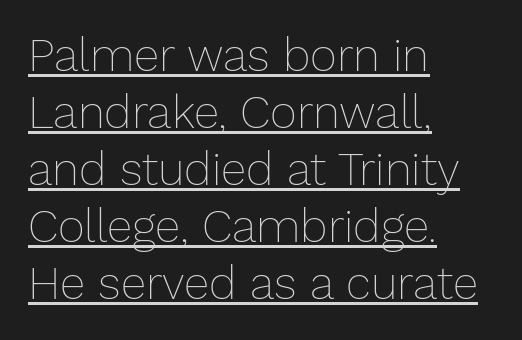
The image shows 46 px thin type, upright; set left-aligned, line spacing 1.24x, normal letter spacing, underlined; low stroke contrast and a medium x-height.
